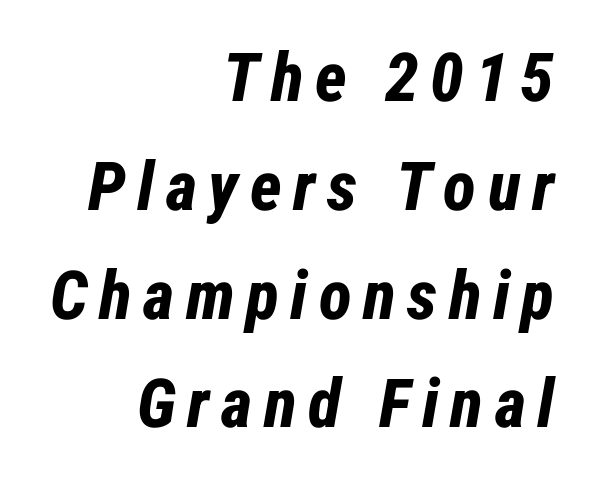
{"italic": "yes", "lean": "right", "slant_degrees": 12, "bold": "yes", "weight": "bold", "width": "condensed", "stroke_contrast": "low", "x_height": "medium", "monospaced": "no", "underline": "no", "align": "right", "line_spacing": "normal", "line_spacing_ratio": 1.6, "glyph_px": 68}
